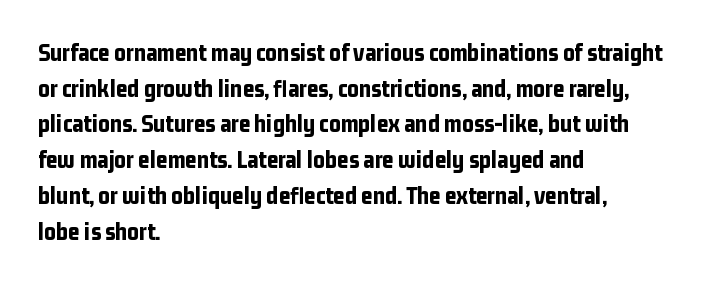
This rendering leaves character spacing at its baseline value. Any mark beneath the type? The region is blank. This is roman type, the default non-slanted kind. Pretty heavy lettering here — definitely bold. Notice how descenders clear the ascenders below comfortably — that's standard leading. All the whitespace from short lines collects on the right.
